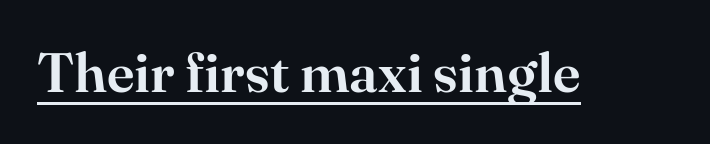
{"serif": "yes", "italic": "no", "width": "normal", "stroke_contrast": "high", "x_height": "small", "monospaced": "no", "underline": "yes", "letter_spacing": "normal", "letter_spacing_em": 0.0, "glyph_px": 56}
